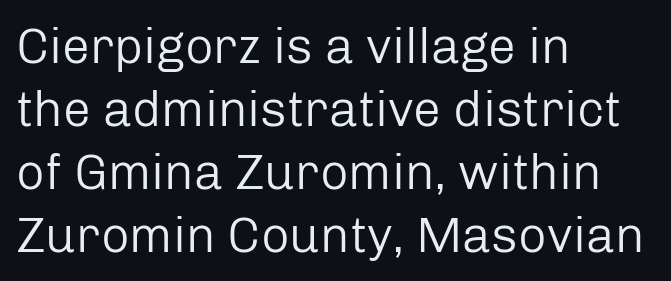
Q: Is the text bold? A: No.
Q: Is the text italic (slanted)? A: No, it is upright.
Q: Is the typeface a serif or a sans-serif typeface? A: Sans-serif.
Q: Is the text underlined? A: No.
Q: How is the paragraph aligned? A: Left-aligned.
Q: Is the spacing between letters normal or unusually wide? A: Normal.
Q: Is the spacing between lines tight, normal or loose? A: Normal.
Q: Width (condensed, normal, or wide)? A: Normal.
Q: Stroke contrast? A: Low.
Q: x-height? A: Medium.
Q: Monospaced? A: No.
